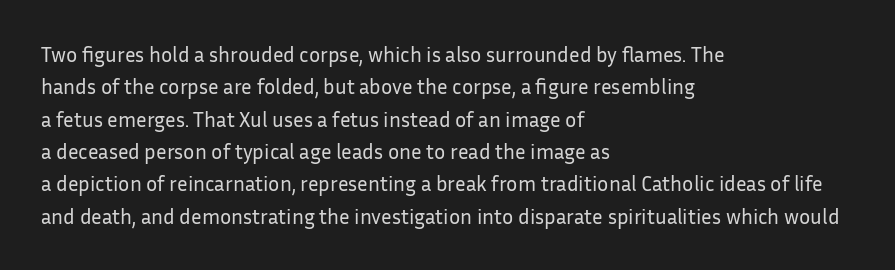
{"italic": "no", "bold": "no", "underline": "no", "align": "left", "line_spacing": "normal", "line_spacing_ratio": 1.54, "letter_spacing": "normal", "letter_spacing_em": 0.0, "glyph_px": 21}
